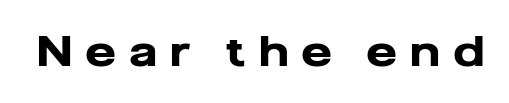
The specimen reads as upright at a glance. Tracking here is generous; glyphs stand well apart from one another. Just letters on the line, the space beneath them empty. The letters advance in unequal steps, a hallmark of proportional type. The designer went with a sans here, leaving each stem footless.
